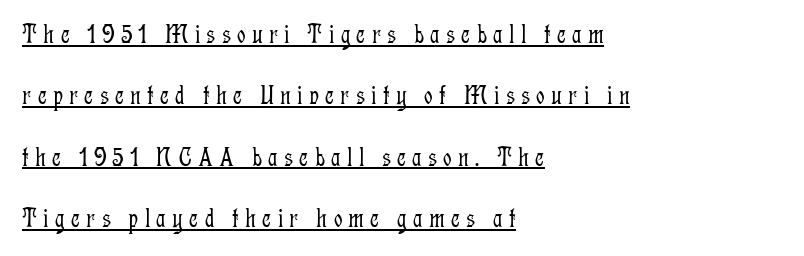
Q: Is the text bold? A: No.
Q: Is the text italic (slanted)? A: No, it is upright.
Q: Is the text underlined? A: Yes.
Q: How is the paragraph aligned? A: Left-aligned.
Q: Is the spacing between letters normal or unusually wide? A: Unusually wide.
Q: Is the spacing between lines tight, normal or loose? A: Loose.
